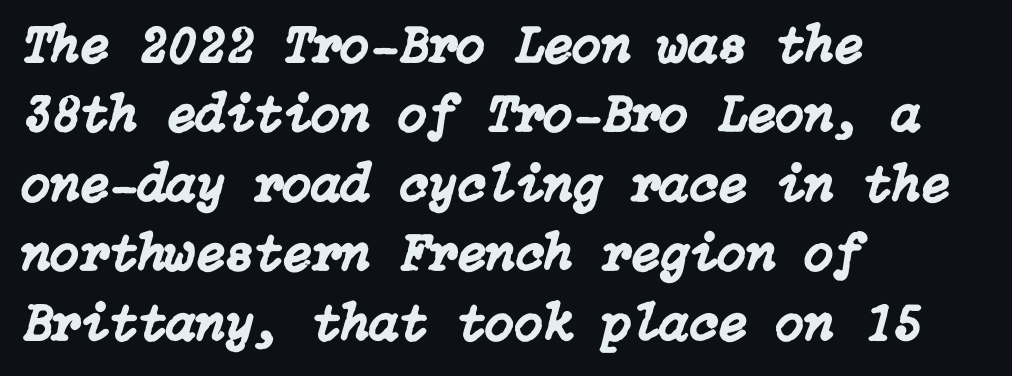
Q: Is the text italic (slanted)? A: Yes, it leans right by about 15 degrees.
Q: Is the text underlined? A: No.
Q: How is the paragraph aligned? A: Left-aligned.
Q: Is the spacing between letters normal or unusually wide? A: Normal.
Q: Is the spacing between lines tight, normal or loose? A: Normal.
Q: Width (condensed, normal, or wide)? A: Normal.
Q: Stroke contrast? A: Low.
Q: x-height? A: Medium.
